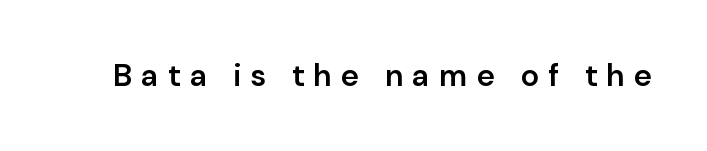
{"serif": "no", "italic": "no", "bold": "semi", "weight": "semibold", "width": "normal", "stroke_contrast": "low", "x_height": "medium", "monospaced": "no", "underline": "no", "letter_spacing": "wide", "letter_spacing_em": 0.3, "glyph_px": 31}
